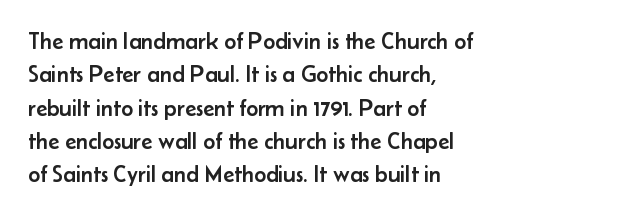
The rendering uses a moderate line-height, typical for paragraphs. These lines were composed using upright roman letters. The gaps between neighbouring characters are ordinary and unremarkable. Has an underline been added? It has not. Line starts are locked; line ends wander.
